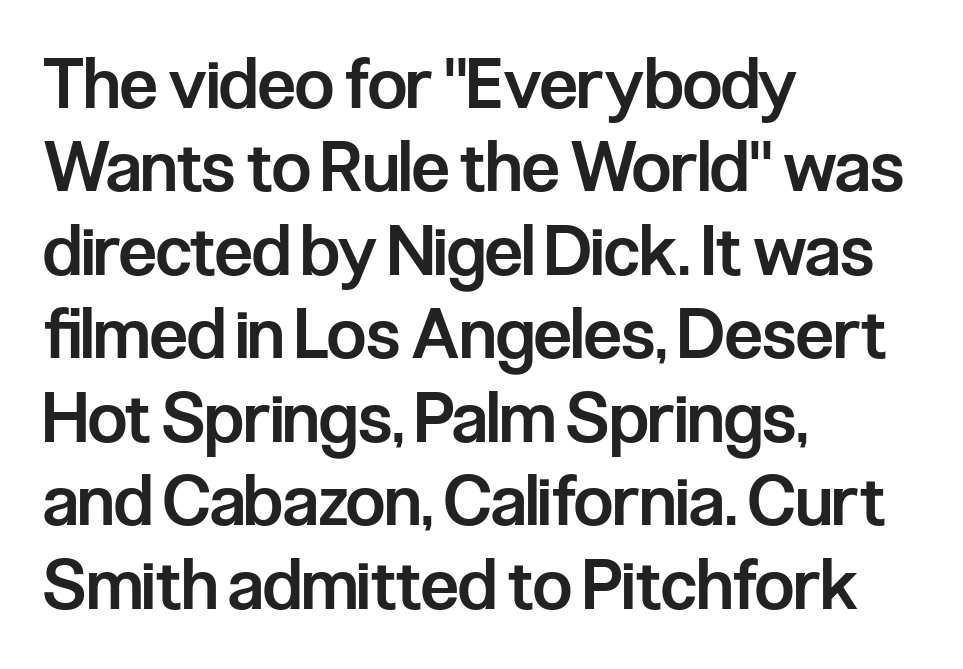
{"serif": "no", "italic": "no", "bold": "semi", "weight": "semibold", "width": "condensed", "stroke_contrast": "low", "x_height": "medium", "monospaced": "no", "underline": "no", "align": "left", "line_spacing_ratio": 1.21, "letter_spacing": "normal", "letter_spacing_em": 0.0, "glyph_px": 69}
